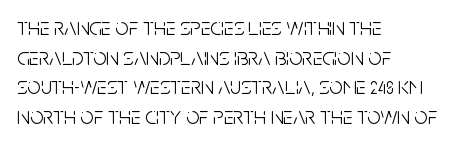
Q: Is the text bold? A: No.
Q: Is the text italic (slanted)? A: No, it is upright.
Q: Is the text underlined? A: No.
Q: How is the paragraph aligned? A: Left-aligned.
Q: Is the spacing between letters normal or unusually wide? A: Normal.
